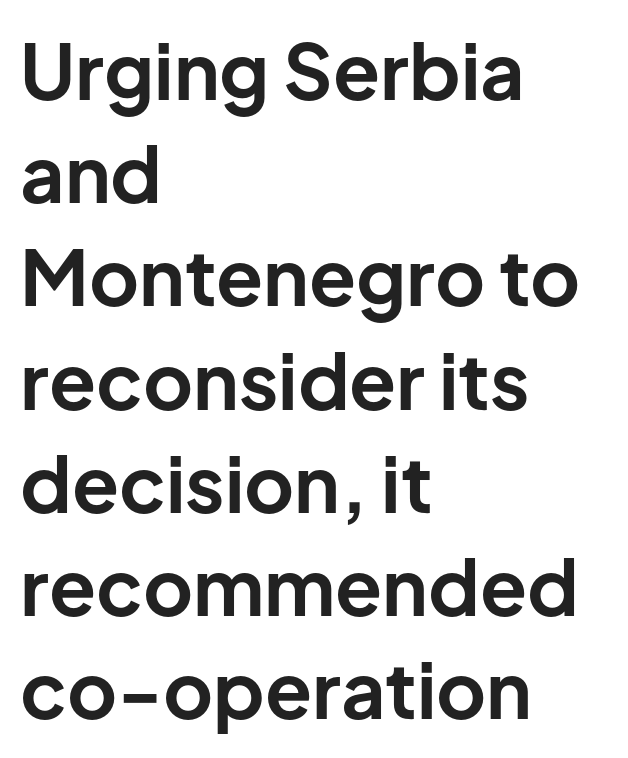
Q: Is the text bold? A: Yes.
Q: Is the text italic (slanted)? A: No, it is upright.
Q: Is the typeface a serif or a sans-serif typeface? A: Sans-serif.
Q: Is the text underlined? A: No.
Q: How is the paragraph aligned? A: Left-aligned.
Q: Is the spacing between letters normal or unusually wide? A: Normal.
Q: Is the spacing between lines tight, normal or loose? A: Normal.
Q: Width (condensed, normal, or wide)? A: Normal.
Q: Stroke contrast? A: Low.
Q: x-height? A: Medium.
Q: Monospaced? A: No.
